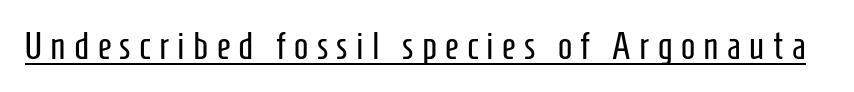
{"serif": "no", "italic": "no", "bold": "no", "weight": "regular", "width": "condensed", "stroke_contrast": "low", "x_height": "medium", "monospaced": "no", "underline": "yes", "letter_spacing": "wide", "letter_spacing_em": 0.22, "glyph_px": 38}
